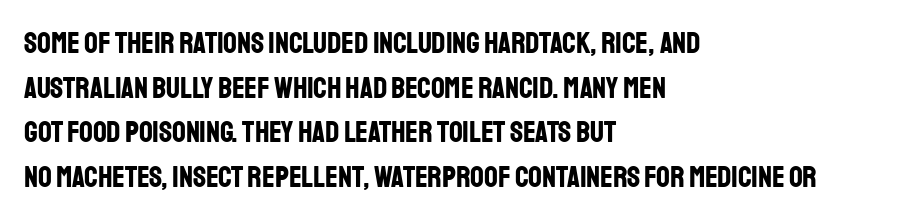
{"serif": "no", "italic": "no", "bold": "yes", "weight": "bold", "width": "condensed", "stroke_contrast": "low", "x_height": "large", "monospaced": "no", "underline": "no", "align": "left", "line_spacing": "normal", "line_spacing_ratio": 1.49, "letter_spacing": "normal", "letter_spacing_em": 0.0, "glyph_px": 30}
